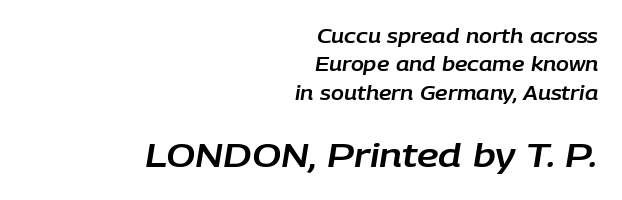
Q: Is the text italic (slanted)? A: Yes, it leans right by about 9 degrees.
Q: Is the text underlined? A: No.
Q: How is the paragraph aligned? A: Right-aligned.
Q: Is the spacing between letters normal or unusually wide? A: Normal.
Q: Is the spacing between lines tight, normal or loose? A: Normal.
Q: Which block of text is set in a larger size, the first (top) or the second (bottom)? A: The second (bottom) one.
Q: Width (condensed, normal, or wide)? A: Normal.
Q: Stroke contrast? A: Low.
Q: x-height? A: Large.
Q: Monospaced? A: No.
